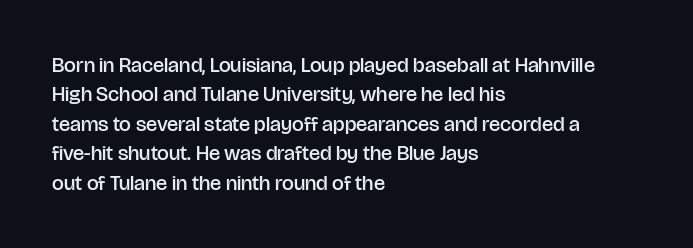
The space between consecutive lines is moderate. Its strokes are somewhat broadened, the hallmark of semibold type. Tracking value appears to be zero — textbook default spacing. These lines are set flush left with a ragged right edge. Underlining? Definitely not there. If you drew a line through each stem, it would be perfectly vertical.
